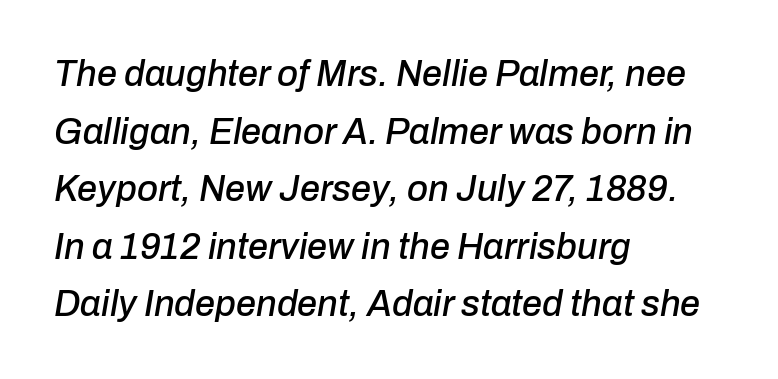
{"italic": "yes", "lean": "right", "slant_degrees": 10, "width": "normal", "stroke_contrast": "low", "x_height": "medium", "monospaced": "no", "underline": "no", "align": "left", "line_spacing": "normal", "line_spacing_ratio": 1.6, "letter_spacing": "normal", "letter_spacing_em": 0.0, "glyph_px": 36}
